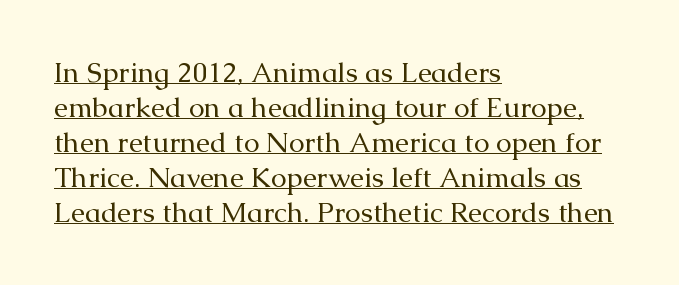
Q: Is the text bold? A: No.
Q: Is the text italic (slanted)? A: No, it is upright.
Q: Is the typeface a serif or a sans-serif typeface? A: Serif.
Q: Is the text underlined? A: Yes.
Q: How is the paragraph aligned? A: Left-aligned.
Q: Is the spacing between letters normal or unusually wide? A: Normal.
Q: Is the spacing between lines tight, normal or loose? A: Normal.
Q: Width (condensed, normal, or wide)? A: Normal.
Q: Stroke contrast? A: Medium.
Q: x-height? A: Medium.
Q: Monospaced? A: No.
